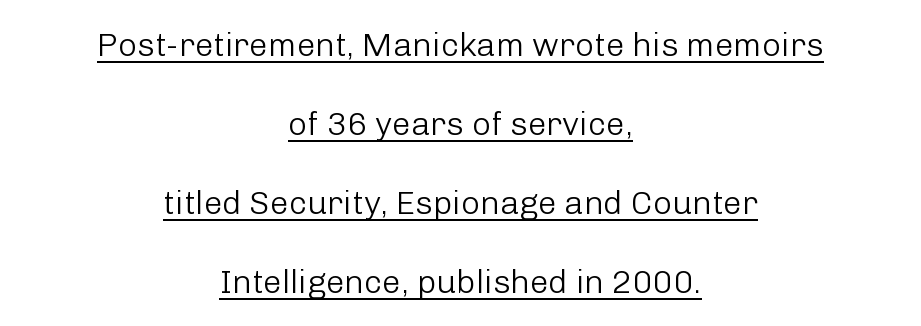
The image shows 33 px light sans-serif type, upright; set centered, loose line spacing (2.39x), normal letter spacing, underlined; low stroke contrast and a medium x-height.
